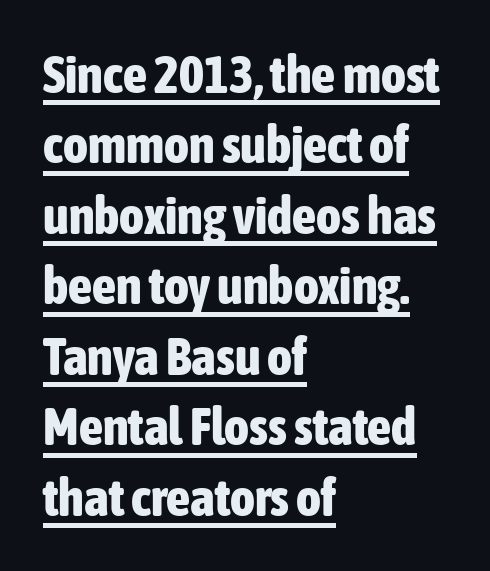
The font's upright variant was chosen for this text. The passage shown stacks its lines at a standard gap. In terms of weight, the rendering is a true, heavy bold. The letters advance in unequal steps, a hallmark of proportional type. Decoration check: the copy is underlined. These lines are set flush left with a ragged right edge.
